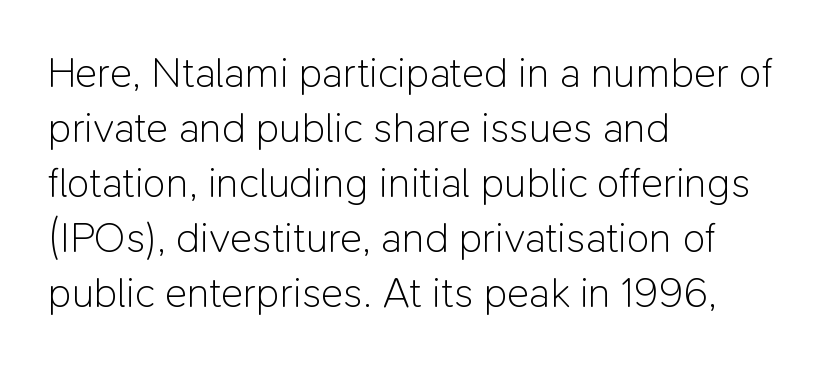
{"serif": "no", "italic": "no", "bold": "no", "weight": "light", "width": "normal", "stroke_contrast": "low", "x_height": "medium", "monospaced": "no", "underline": "no", "align": "left", "line_spacing": "normal", "line_spacing_ratio": 1.31, "letter_spacing": "normal", "letter_spacing_em": 0.0, "glyph_px": 42}
